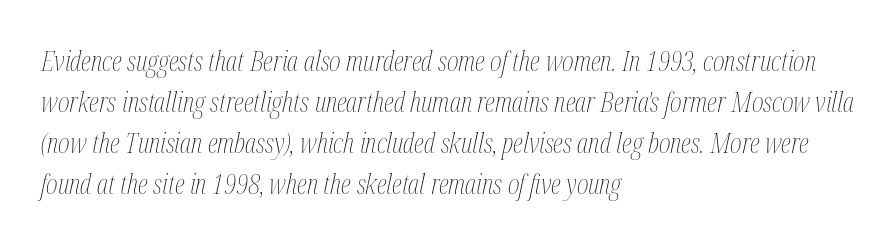
Q: Is the text bold? A: No.
Q: Is the text italic (slanted)? A: Yes, it leans right by about 12 degrees.
Q: Is the text underlined? A: No.
Q: How is the paragraph aligned? A: Left-aligned.
Q: Is the spacing between letters normal or unusually wide? A: Normal.
Q: Is the spacing between lines tight, normal or loose? A: Normal.
Q: Width (condensed, normal, or wide)? A: Condensed.
Q: Stroke contrast? A: Medium.
Q: x-height? A: Medium.
Q: Monospaced? A: No.
